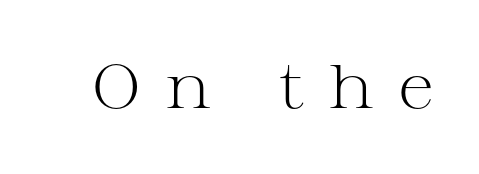
The strokes are not fattened; the text isn't bold. Is there any slant? The stems are plumb. Look at the tracking — it's clearly loosened, letters drifting apart. Note: serifs present on the glyphs. Words float on clear page, feet unadorned. The letters advance in unequal steps, a hallmark of proportional type.
